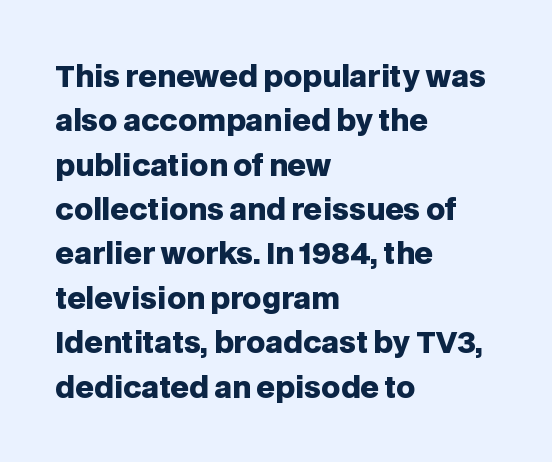
{"serif": "no", "italic": "no", "bold": "yes", "weight": "heavy", "width": "normal", "stroke_contrast": "low", "x_height": "large", "monospaced": "no", "underline": "no", "align": "left", "line_spacing": "normal", "line_spacing_ratio": 1.53, "letter_spacing": "normal", "letter_spacing_em": 0.0, "glyph_px": 29}
